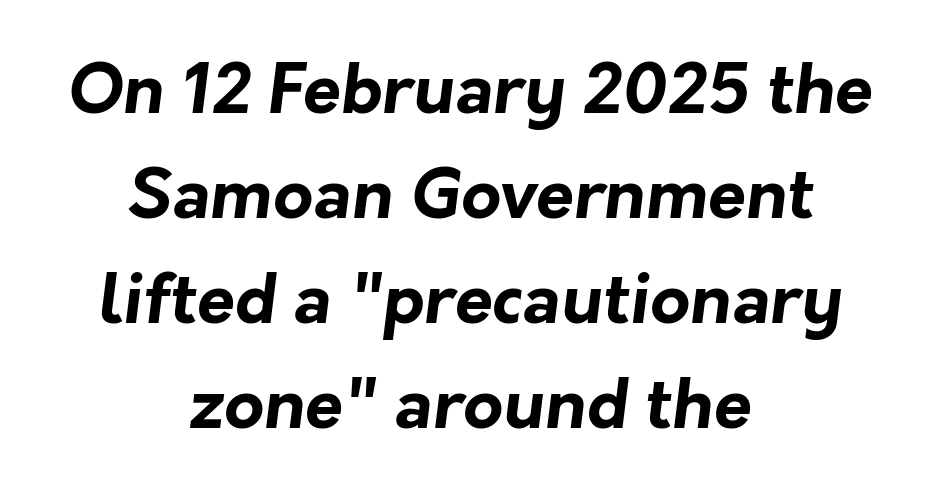
{"serif": "no", "bold": "yes", "weight": "bold", "width": "normal", "stroke_contrast": "low", "x_height": "medium", "monospaced": "no", "underline": "no", "align": "center", "line_spacing": "normal", "line_spacing_ratio": 1.52, "letter_spacing": "normal", "letter_spacing_em": 0.0, "glyph_px": 69}
